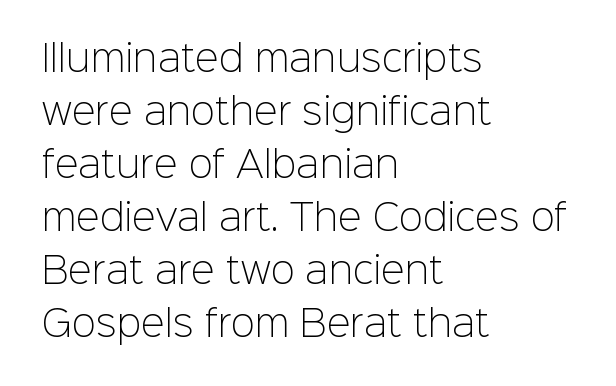
Q: Is the text bold? A: No.
Q: Is the text italic (slanted)? A: No, it is upright.
Q: Is the typeface a serif or a sans-serif typeface? A: Sans-serif.
Q: Is the text underlined? A: No.
Q: How is the paragraph aligned? A: Left-aligned.
Q: Is the spacing between letters normal or unusually wide? A: Normal.
Q: Is the spacing between lines tight, normal or loose? A: Normal.
Q: Width (condensed, normal, or wide)? A: Normal.
Q: Stroke contrast? A: Low.
Q: x-height? A: Medium.
Q: Monospaced? A: No.
